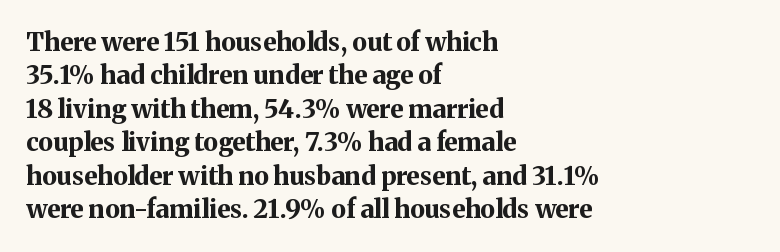
The image shows 25 px bold type, upright; set left-aligned, normal line spacing (1.34x), normal letter spacing, not underlined.
